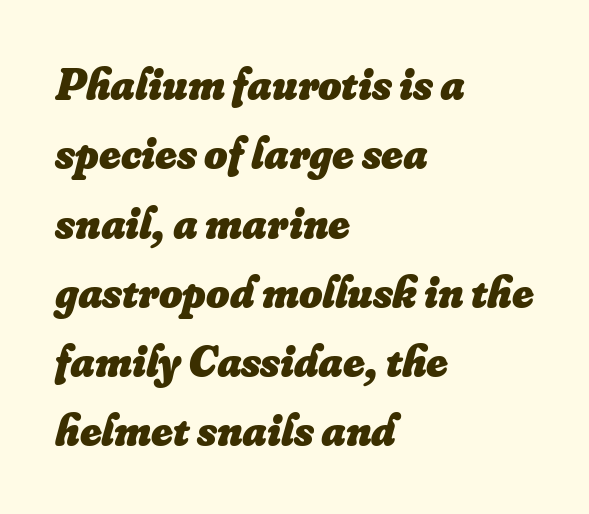
Proportional: the letters do not fall into vertical columns. The glyphs are unaccompanied by any horizontal stroke below them. The rendering uses a moderate line-height, typical for paragraphs. Is the type bold? Yes — the strokes are clearly thick and heavy. There's an unmistakable incline to the writing here. Spacing between characters is what you'd get straight out of the box.
